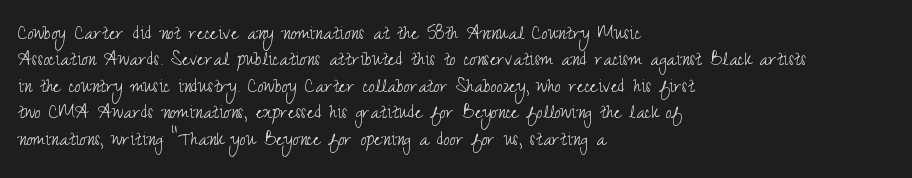
This sample uses an upright cut, with every glyph sitting square on the baseline. Underlining? Definitely not there. Heaviness? Minimal to ordinary, like unemphasized prose. Short note: letters normally spaced. Where is the straight margin? On the left.
